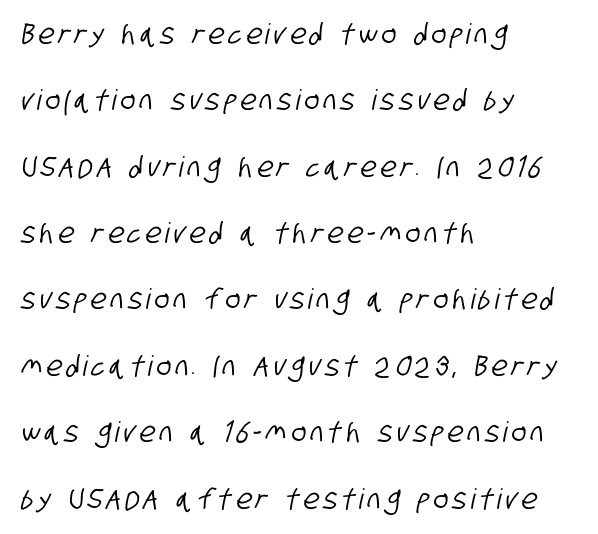
The image shows 28 px condensed sans-serif type; set left-aligned, loose line spacing (2.37x), not underlined; low stroke contrast and a large x-height.
